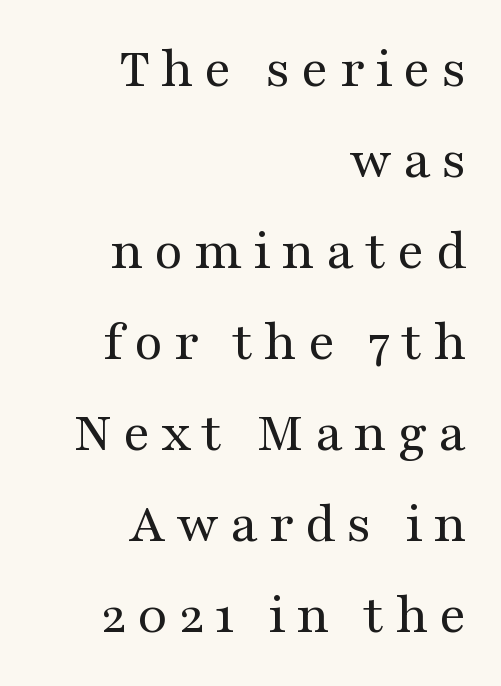
The image shows 58 px regular-weight, wide serif type, upright; set right-aligned, normal line spacing (1.57x), not underlined; medium stroke contrast and a medium x-height.
